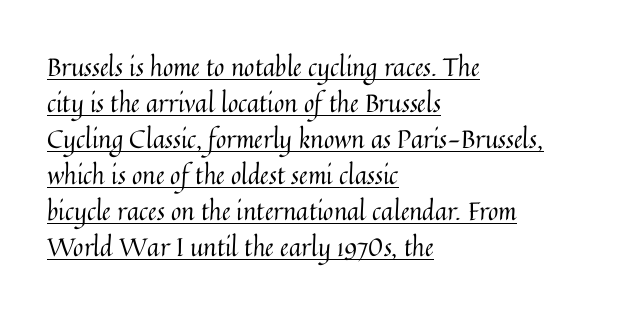
{"bold": "no", "underline": "yes", "align": "left", "line_spacing": "normal", "line_spacing_ratio": 1.44, "letter_spacing": "normal", "letter_spacing_em": 0.0, "glyph_px": 25}
